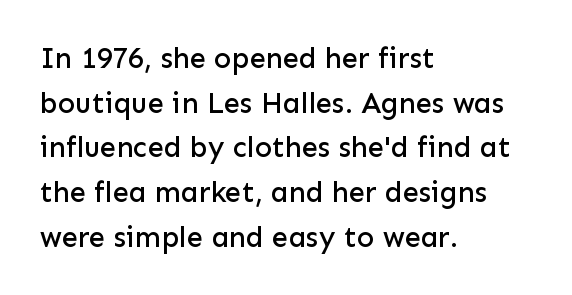
Q: Is the text italic (slanted)? A: No, it is upright.
Q: Is the typeface a serif or a sans-serif typeface? A: Sans-serif.
Q: Is the text underlined? A: No.
Q: How is the paragraph aligned? A: Left-aligned.
Q: Is the spacing between letters normal or unusually wide? A: Normal.
Q: Is the spacing between lines tight, normal or loose? A: Normal.
Q: Width (condensed, normal, or wide)? A: Normal.
Q: Stroke contrast? A: Low.
Q: x-height? A: Medium.
Q: Monospaced? A: No.
